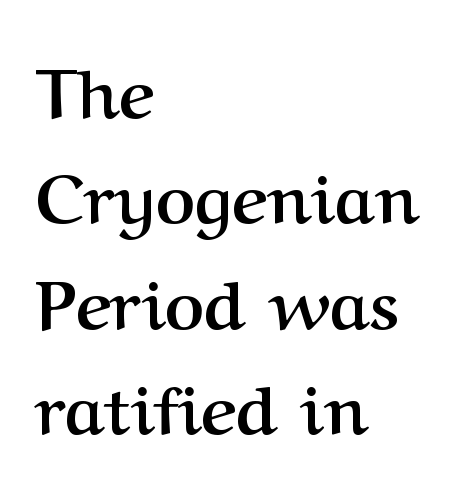
The image shows 68 px semibold serif type, upright; set left-aligned, normal line spacing (1.55x), normal letter spacing, not underlined; medium stroke contrast and a medium x-height.
